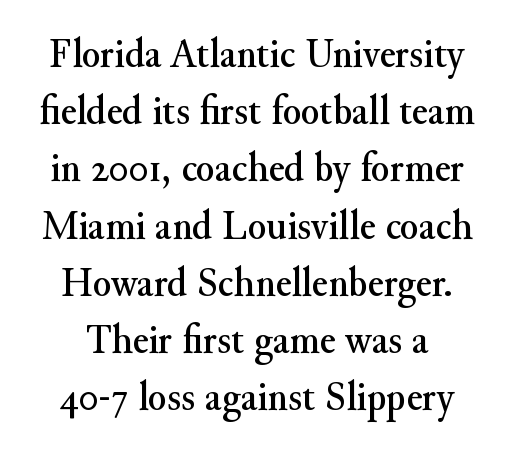
Each line is balanced around a shared central axis. Successive baselines arrive at the customary interval. Character widths vary here, with narrow letters taking less room than wide ones. These lines are composed in type with serifs. The zone under the glyphs is completely vacant.
